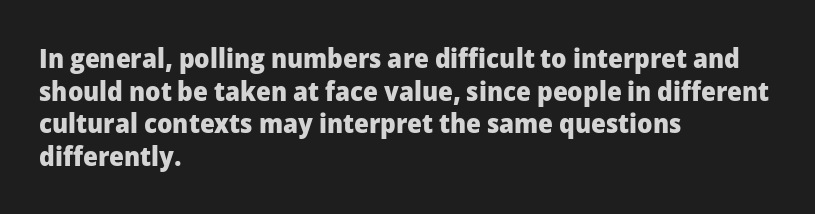
The image shows 27 px bold type, upright; set left-aligned, line spacing 1.21x, normal letter spacing, not underlined.
